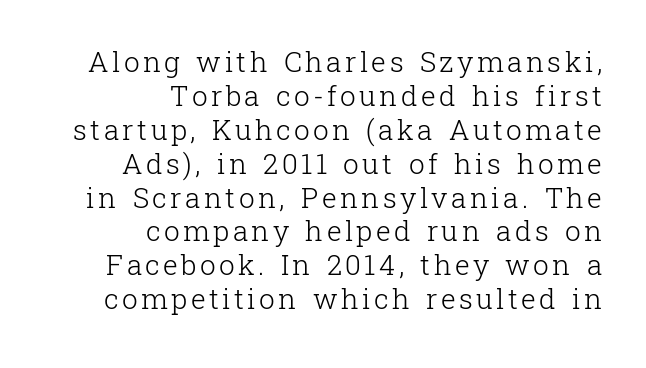
Q: Is the text bold? A: No.
Q: Is the text italic (slanted)? A: No, it is upright.
Q: Is the typeface a serif or a sans-serif typeface? A: Serif.
Q: Is the text underlined? A: No.
Q: How is the paragraph aligned? A: Right-aligned.
Q: Width (condensed, normal, or wide)? A: Normal.
Q: Stroke contrast? A: Low.
Q: x-height? A: Medium.
Q: Monospaced? A: No.
